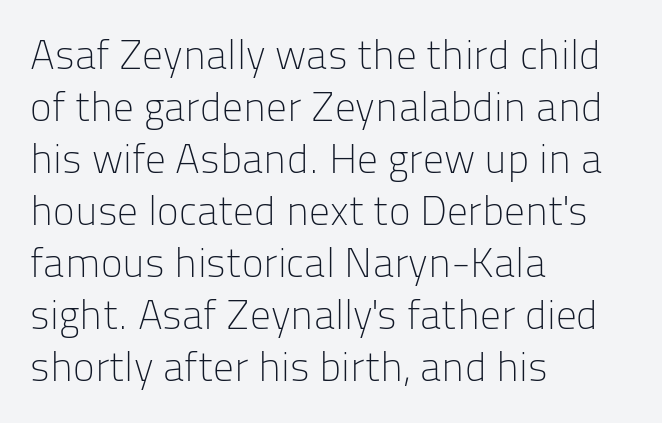
The image shows 41 px light sans-serif type, upright; set left-aligned, normal line spacing (1.27x), normal letter spacing, not underlined; low stroke contrast and a medium x-height.
